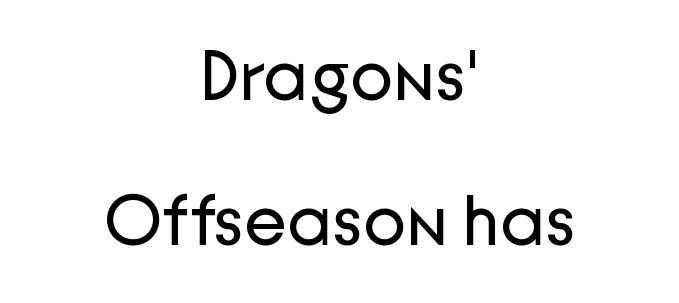
Q: Is the text bold? A: No.
Q: Is the text italic (slanted)? A: No, it is upright.
Q: Is the typeface a serif or a sans-serif typeface? A: Sans-serif.
Q: Is the text underlined? A: No.
Q: How is the paragraph aligned? A: Centered.
Q: Is the spacing between letters normal or unusually wide? A: Normal.
Q: Is the spacing between lines tight, normal or loose? A: Loose.
Q: Width (condensed, normal, or wide)? A: Normal.
Q: Stroke contrast? A: Low.
Q: x-height? A: Medium.
Q: Monospaced? A: No.
